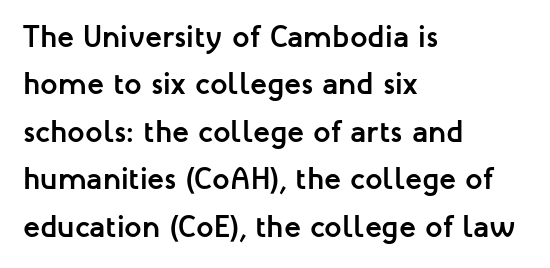
Q: Is the text bold? A: Yes.
Q: Is the text italic (slanted)? A: No, it is upright.
Q: Is the typeface a serif or a sans-serif typeface? A: Sans-serif.
Q: Is the text underlined? A: No.
Q: How is the paragraph aligned? A: Left-aligned.
Q: Is the spacing between letters normal or unusually wide? A: Normal.
Q: Is the spacing between lines tight, normal or loose? A: Normal.
Q: Width (condensed, normal, or wide)? A: Normal.
Q: Stroke contrast? A: Low.
Q: x-height? A: Medium.
Q: Monospaced? A: No.
